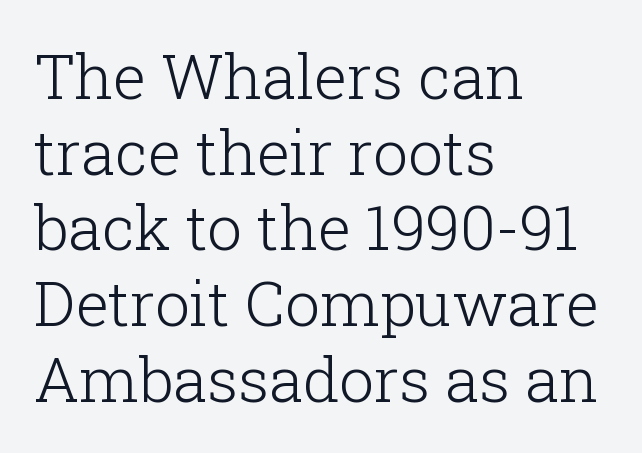
Q: Is the text bold? A: No.
Q: Is the text italic (slanted)? A: No, it is upright.
Q: Is the typeface a serif or a sans-serif typeface? A: Serif.
Q: Is the text underlined? A: No.
Q: How is the paragraph aligned? A: Left-aligned.
Q: Is the spacing between letters normal or unusually wide? A: Normal.
Q: Width (condensed, normal, or wide)? A: Normal.
Q: Stroke contrast? A: Low.
Q: x-height? A: Medium.
Q: Monospaced? A: No.
